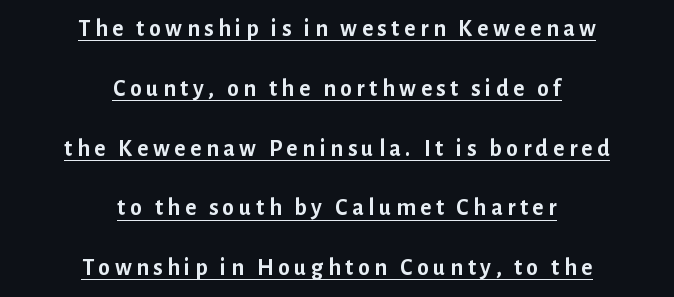
The characters look thick and weighty, a clear bold. The lines are spread far apart with generous leading. Underlining? Definitely there. Every character sits straight up, as roman type does. The rendering positions every line midway between the sides.
